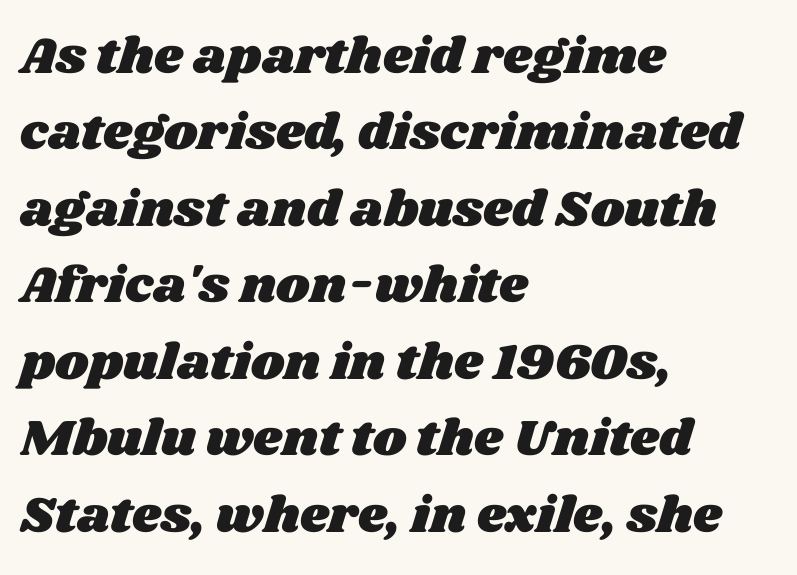
The image shows 51 px wide type; set left-aligned, normal line spacing (1.5x), normal letter spacing, not underlined; medium stroke contrast and a large x-height.
